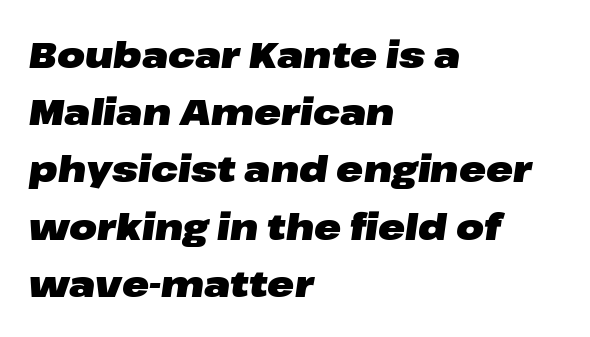
Casual observation: everything's shoved over to the left. Here the glyphs are tracked normally, forming tight word shapes. Weight check: bold — yes, fully. The space beneath each line is pristine and unruled.
